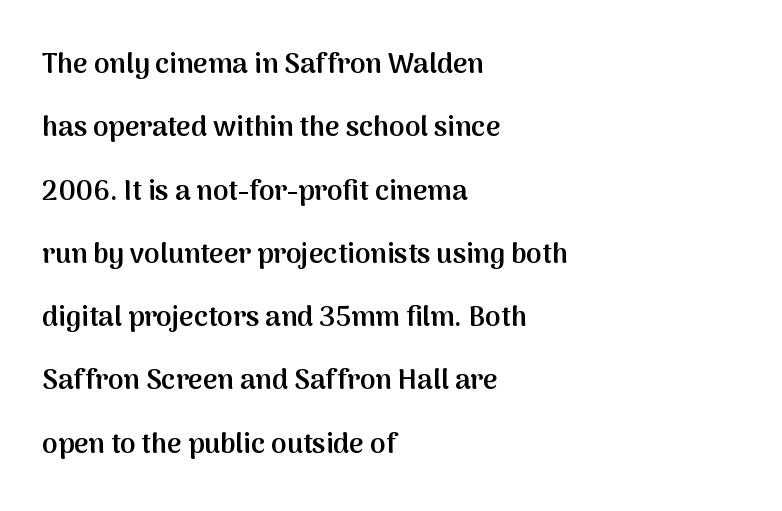
{"serif": "no", "italic": "no", "bold": "semi", "weight": "semibold", "width": "normal", "stroke_contrast": "medium", "x_height": "medium", "monospaced": "no", "underline": "no", "align": "left", "line_spacing": "loose", "line_spacing_ratio": 2.26, "letter_spacing": "normal", "letter_spacing_em": 0.0, "glyph_px": 28}
